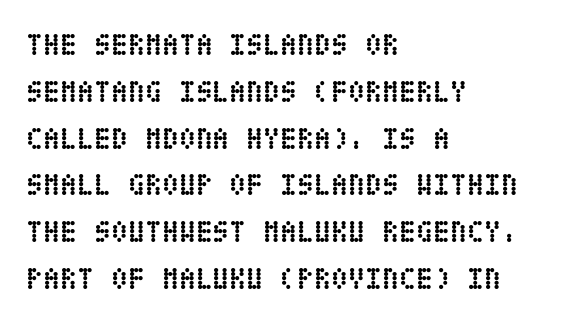
How heavy is the stroke? Heavy — this is a bold. Any mark beneath the type? The region is blank. There is no visible air inserted between adjacent glyphs. Designer's note — italics off, roman on. Compared with a centered layout, this one pins lines to the left instead.
